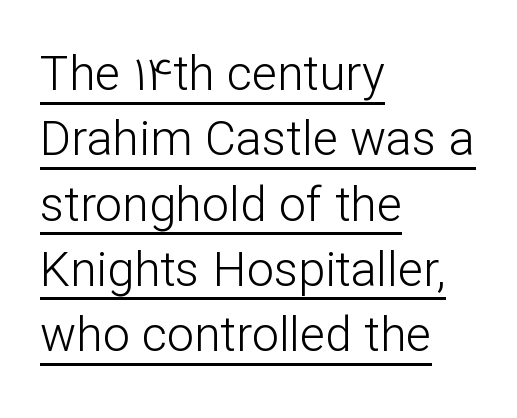
The image shows 48 px light sans-serif type, upright; set left-aligned, normal line spacing (1.36x), normal letter spacing, underlined; low stroke contrast and a medium x-height.
